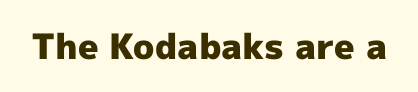
Posture: vertical. Heavy-handed strokes throughout: this text is bold. The letters advance in unequal steps, a hallmark of proportional type. Honestly, the letter spacing is just normal — you wouldn't notice it. Only glyphs here, with clear space below each row. The font family rendered here belongs to the sans-serif group.
